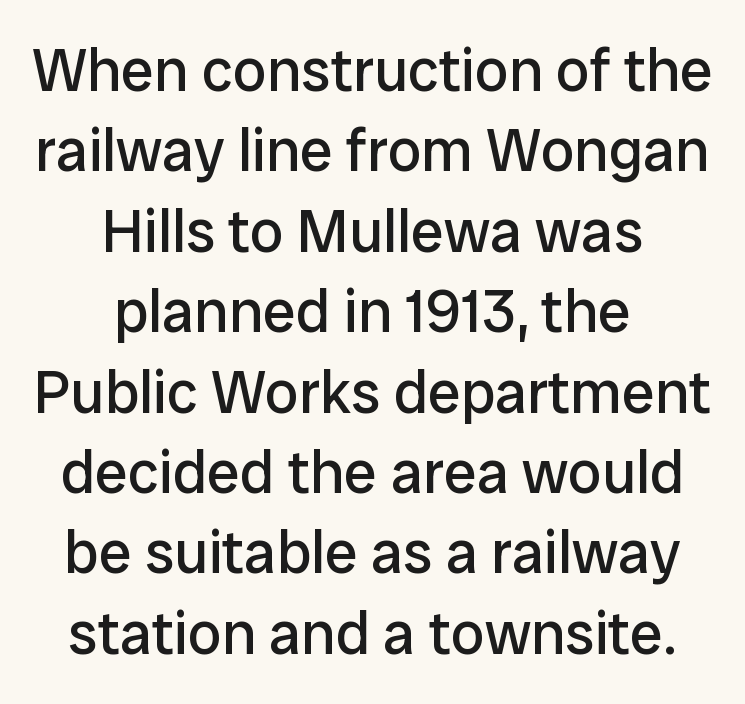
This block has exactly the height ordinary leading produces. Note: no serifs on the glyphs. Compared with typical body copy, the letter spacing here is the same. Plain, unruled lines of type.
